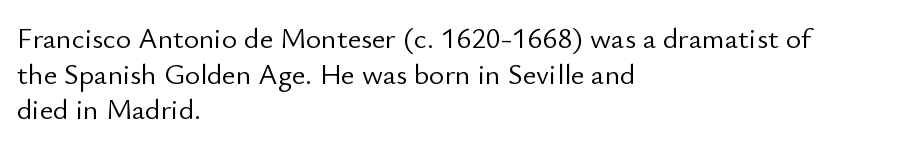
Q: Is the text bold? A: No.
Q: Is the text italic (slanted)? A: No, it is upright.
Q: Is the typeface a serif or a sans-serif typeface? A: Sans-serif.
Q: Is the text underlined? A: No.
Q: How is the paragraph aligned? A: Left-aligned.
Q: Is the spacing between letters normal or unusually wide? A: Normal.
Q: Width (condensed, normal, or wide)? A: Normal.
Q: Stroke contrast? A: Low.
Q: x-height? A: Small.
Q: Monospaced? A: No.
